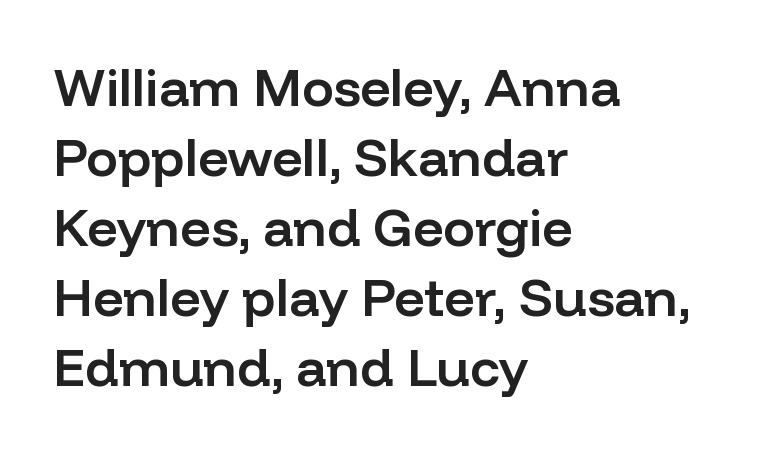
This is sans-serif lettering, the kind often seen on screens and signage. In terms of weight, the rendering is demibold, just under bold. The compositor pushed each line to the left boundary. Is this a fixed-width face? No — the glyphs have proportional, varying widths. Beneath every word, the page is bare.
